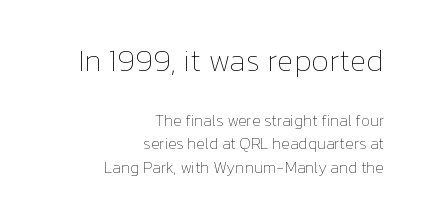
Designer's note — italics off, roman on. Proportional: the letters do not fall into vertical columns. Visually the block forms a straight wall on the right and a jagged coastline on the left. Caption: standard tracking, unaltered. The space beneath each line is pristine and unruled. The passage shown is not bold in any degree.
